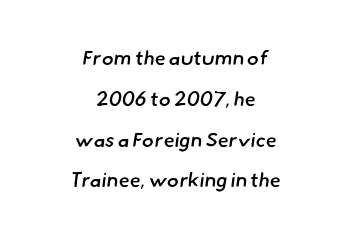
The foot of each line stays bare and open. The letters are semibold — heavier than regular but short of a full bold. The compositor balanced each line on the midline. One glance says open: line gaps are wider than usual. Nobody touched the tracking dial on this one.
